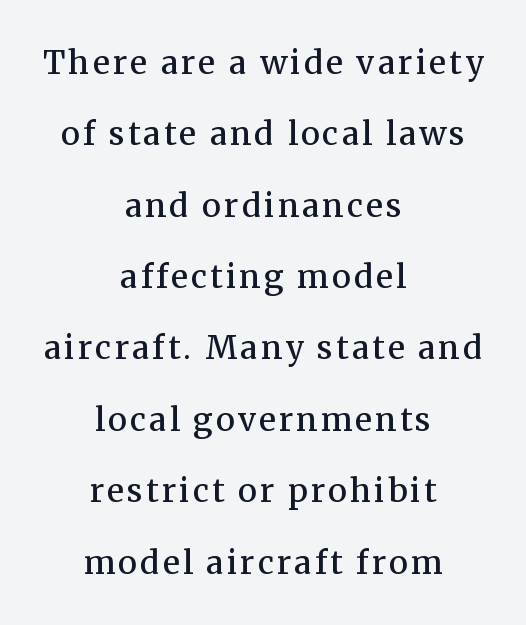
The image shows 32 px semibold serif type, upright; set centered, loose line spacing (2.23x), not underlined; medium stroke contrast and a medium x-height.
